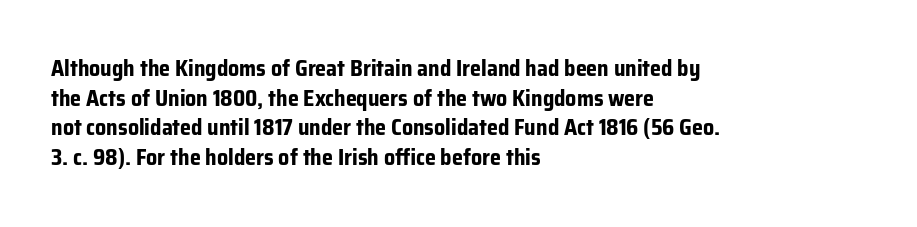
Q: Is the text bold? A: Yes.
Q: Is the text italic (slanted)? A: No, it is upright.
Q: Is the text underlined? A: No.
Q: How is the paragraph aligned? A: Left-aligned.
Q: Is the spacing between letters normal or unusually wide? A: Normal.
Q: Is the spacing between lines tight, normal or loose? A: Normal.
